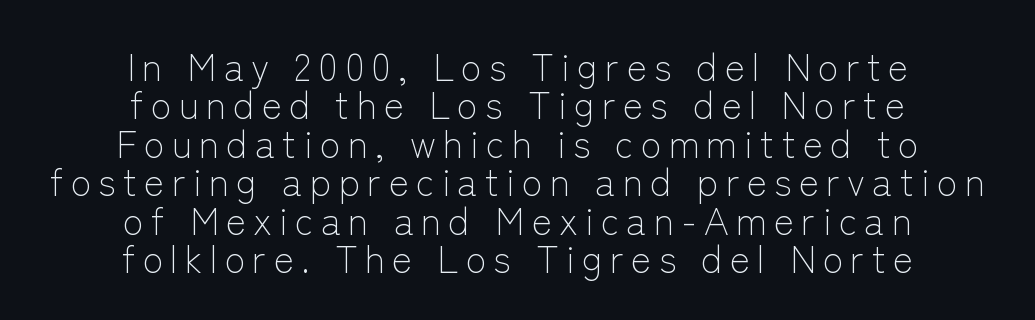
The image shows 38 px light sans-serif type, upright; set centered, tight line spacing (1.01x), not underlined; low stroke contrast and a medium x-height.
